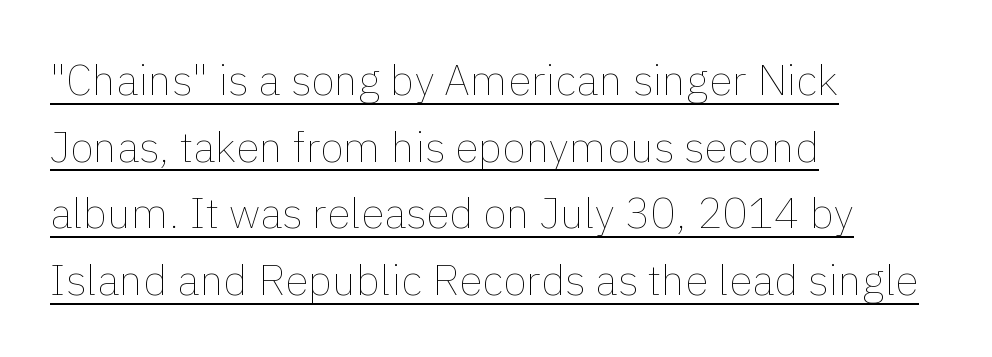
The strokes are not fattened; the text isn't bold. Students, note that the glyphs here touch the page at normal intervals. A typesetter would call this leading conventional body-copy spacing. Vertical strokes here are truly vertical. Character widths vary here, with narrow letters taking less room than wide ones. This sample is left-justified, so line endings fall wherever the words run out.
